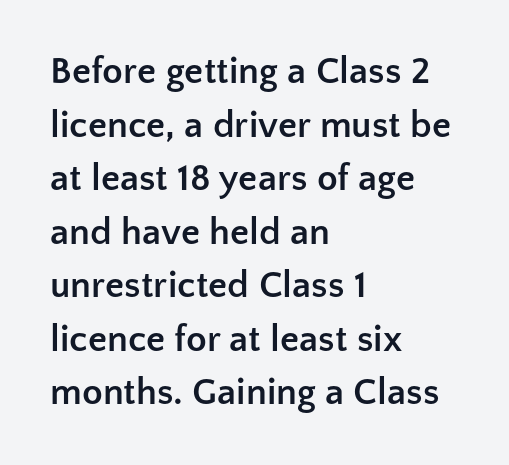
Q: Is the text bold? A: Yes.
Q: Is the text italic (slanted)? A: No, it is upright.
Q: Is the typeface a serif or a sans-serif typeface? A: Sans-serif.
Q: Is the text underlined? A: No.
Q: How is the paragraph aligned? A: Left-aligned.
Q: Is the spacing between letters normal or unusually wide? A: Normal.
Q: Is the spacing between lines tight, normal or loose? A: Normal.
Q: Width (condensed, normal, or wide)? A: Normal.
Q: Stroke contrast? A: Low.
Q: x-height? A: Medium.
Q: Monospaced? A: No.
